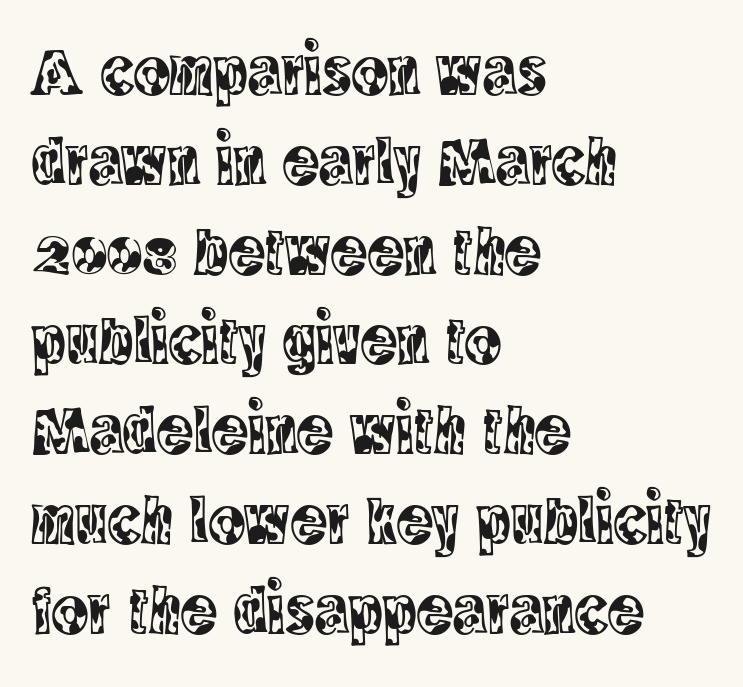
Q: Is the text italic (slanted)? A: No, it is upright.
Q: Is the typeface a serif or a sans-serif typeface? A: Serif.
Q: Is the text underlined? A: No.
Q: How is the paragraph aligned? A: Left-aligned.
Q: Is the spacing between letters normal or unusually wide? A: Normal.
Q: Is the spacing between lines tight, normal or loose? A: Normal.
Q: Width (condensed, normal, or wide)? A: Condensed.
Q: x-height? A: Large.
Q: Monospaced? A: No.
